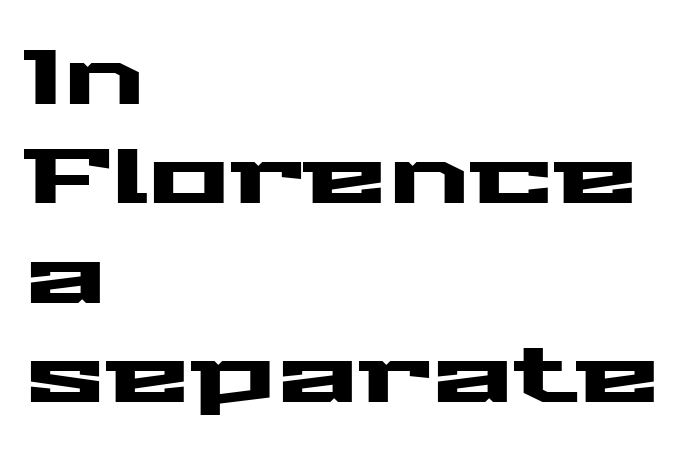
The image shows 77 px wide sans-serif type, upright; set left-aligned, normal line spacing (1.29x), normal letter spacing, not underlined; medium stroke contrast and a medium x-height.
